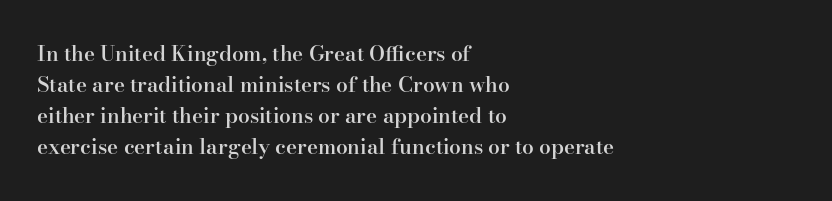
The image shows 21 px text type, upright; set left-aligned, normal line spacing (1.48x), normal letter spacing, not underlined.
